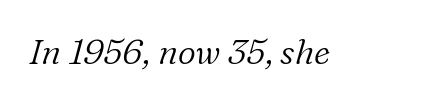
{"serif": "yes", "italic": "yes", "lean": "right", "slant_degrees": 16, "bold": "no", "weight": "light", "width": "normal", "stroke_contrast": "low", "x_height": "medium", "monospaced": "no", "underline": "no", "letter_spacing": "normal", "letter_spacing_em": 0.0, "glyph_px": 35}
